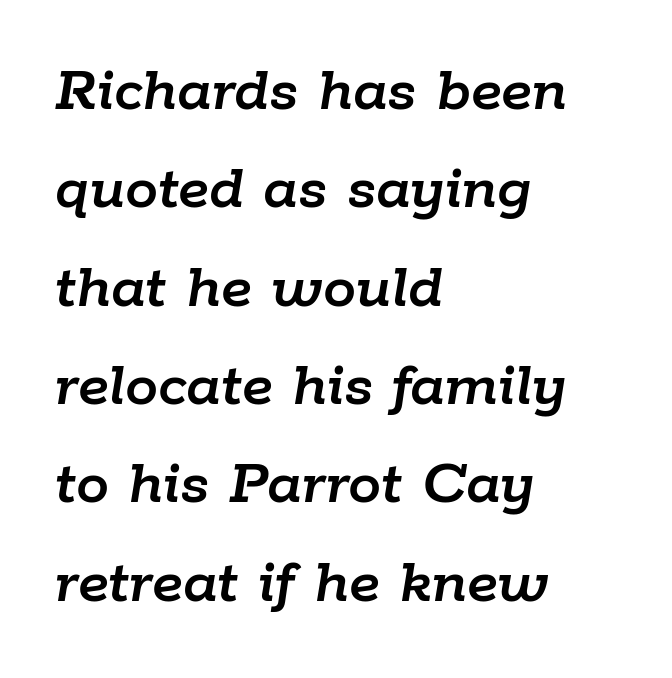
The glyphs are unaccompanied by any horizontal stroke below them. The setting favours the left margin, as ordinary paragraphs usually do. Honestly, the row spacing looks completely unremarkable. Students, note that the glyphs here touch the page at normal intervals. The specimen reads as italic at a glance.
